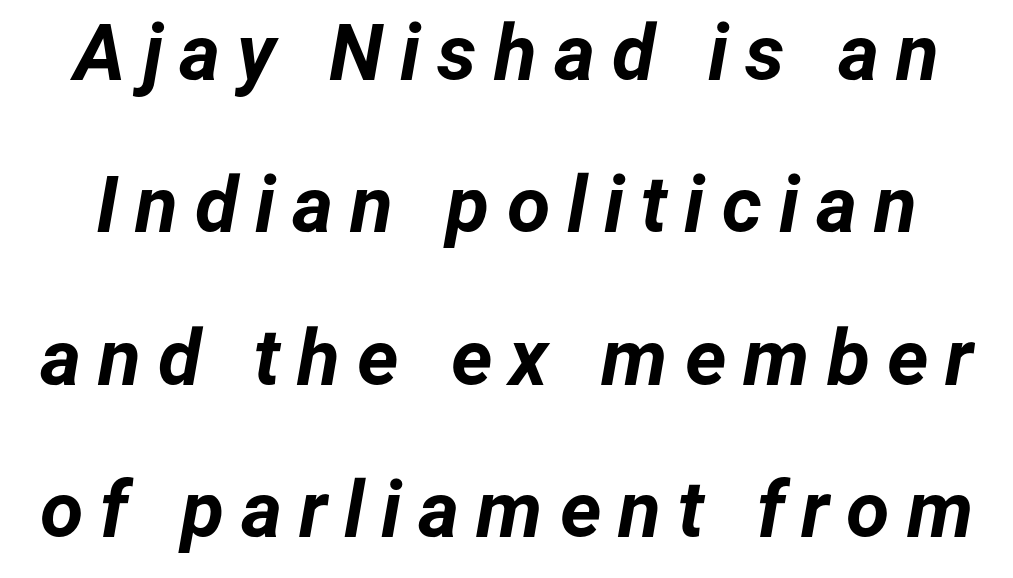
Q: Is the text bold? A: Yes.
Q: Is the text italic (slanted)? A: Yes, it leans right by about 12 degrees.
Q: Is the text underlined? A: No.
Q: Is the spacing between letters normal or unusually wide? A: Unusually wide.
Q: Is the spacing between lines tight, normal or loose? A: Loose.
Q: Width (condensed, normal, or wide)? A: Normal.
Q: Stroke contrast? A: Low.
Q: x-height? A: Medium.
Q: Monospaced? A: No.
